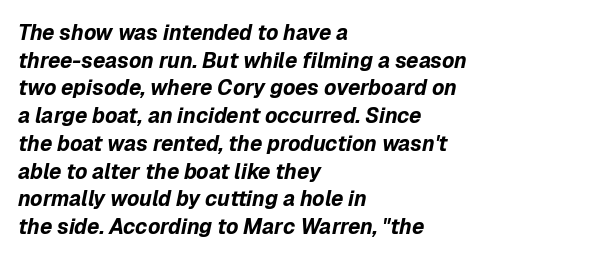
Q: Is the text bold? A: Yes.
Q: Is the text italic (slanted)? A: Yes, it leans right by about 12 degrees.
Q: Is the text underlined? A: No.
Q: How is the paragraph aligned? A: Left-aligned.
Q: Is the spacing between letters normal or unusually wide? A: Normal.
Q: Is the spacing between lines tight, normal or loose? A: Normal.
